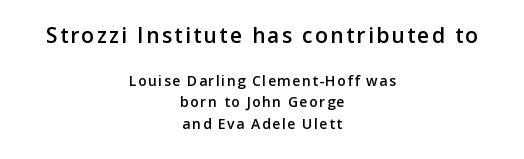
Is there much room between lines? A standard amount, neither cramped nor airy. The type sits square on the baseline with zero lean. The upper block of text is set noticeably larger than the block beneath it. Is the type bold? Partly — it's a semibold, heavier than regular but not fully bold. Only glyphs here, with clear space below each row.
